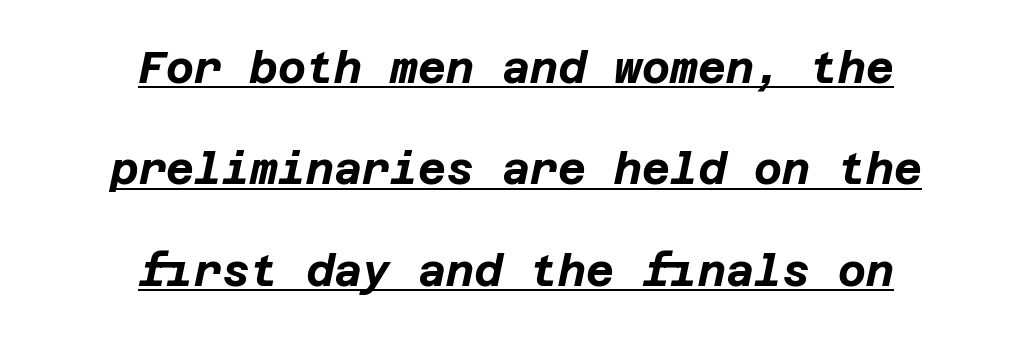
The image shows 43 px bold type, italic (leaning right); set centered, loose line spacing (2.36x), normal letter spacing, underlined; low stroke contrast and a large x-height.
